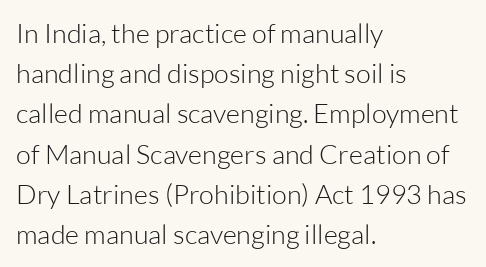
The paragraph shown leans on its left margin. Has an underline been added? It has not. The font's upright variant was chosen for this text. The cut favours lightness, reaching ordinary text weight at its darkest.
